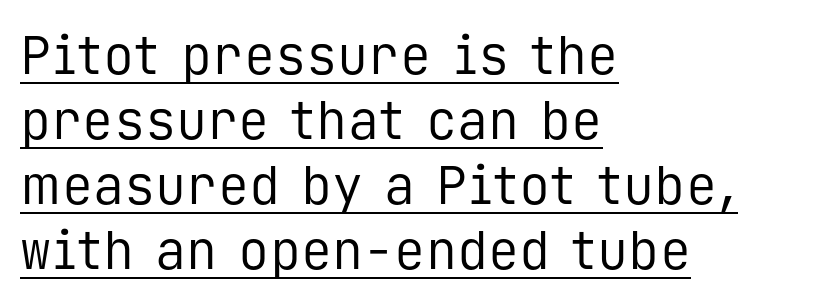
Q: Is the text bold? A: No.
Q: Is the text italic (slanted)? A: No, it is upright.
Q: Is the typeface a serif or a sans-serif typeface? A: Sans-serif.
Q: Is the text underlined? A: Yes.
Q: How is the paragraph aligned? A: Left-aligned.
Q: Is the spacing between letters normal or unusually wide? A: Normal.
Q: Is the spacing between lines tight, normal or loose? A: Normal.
Q: Width (condensed, normal, or wide)? A: Normal.
Q: Stroke contrast? A: Low.
Q: x-height? A: Medium.
Q: Monospaced? A: Yes.
